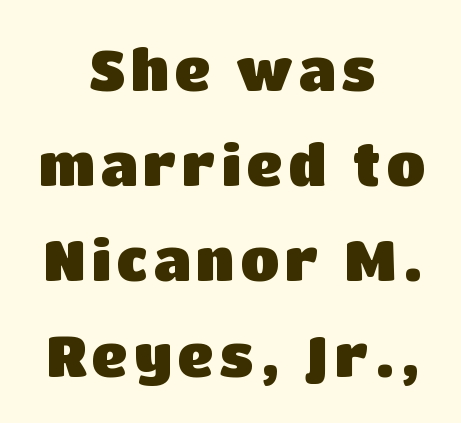
The image shows 56 px heavy sans-serif type, upright; set centered, normal line spacing (1.7x), not underlined; low stroke contrast and a large x-height.
